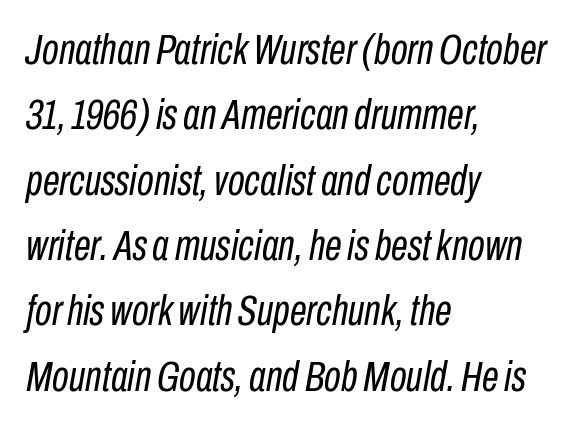
The image shows 43 px regular-weight, condensed type, italic (leaning right); set left-aligned, normal line spacing (1.52x), normal letter spacing, not underlined; low stroke contrast and a medium x-height.
